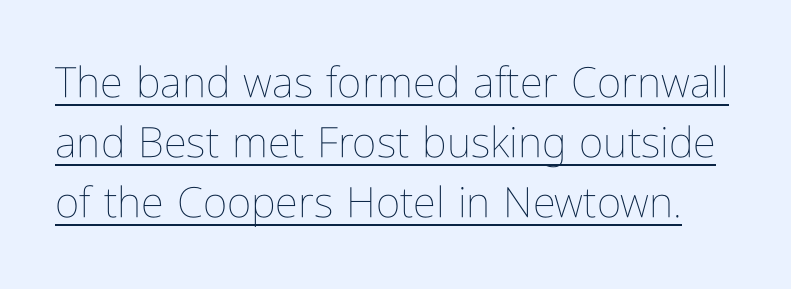
Q: Is the text bold? A: No.
Q: Is the text italic (slanted)? A: No, it is upright.
Q: Is the text underlined? A: Yes.
Q: Is the spacing between letters normal or unusually wide? A: Normal.
Q: Is the spacing between lines tight, normal or loose? A: Normal.
Q: Width (condensed, normal, or wide)? A: Condensed.
Q: Stroke contrast? A: Low.
Q: x-height? A: Medium.
Q: Monospaced? A: No.
